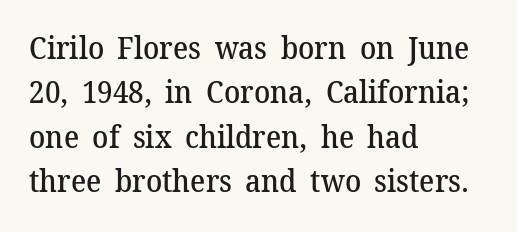
{"serif": "yes", "italic": "no", "bold": "semi", "weight": "semibold", "width": "normal", "stroke_contrast": "medium", "x_height": "medium", "monospaced": "no", "underline": "no", "align": "left", "line_spacing": "normal", "line_spacing_ratio": 1.48, "letter_spacing": "normal", "letter_spacing_em": 0.0, "glyph_px": 30}
